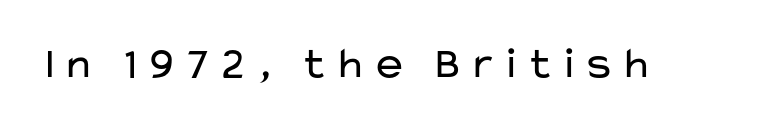
The image shows 44 px regular-weight, wide sans-serif type, upright; set not underlined; low stroke contrast and a medium x-height.
